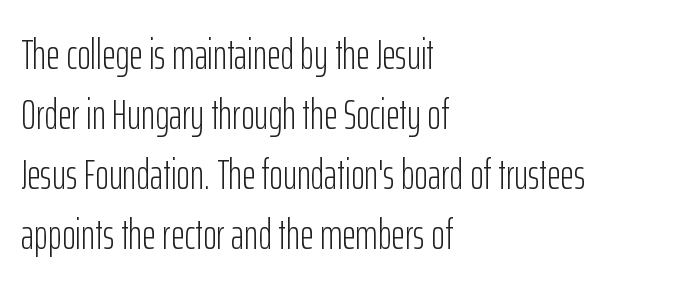
Q: Is the text bold? A: No.
Q: Is the text italic (slanted)? A: No, it is upright.
Q: Is the typeface a serif or a sans-serif typeface? A: Sans-serif.
Q: Is the text underlined? A: No.
Q: How is the paragraph aligned? A: Left-aligned.
Q: Is the spacing between letters normal or unusually wide? A: Normal.
Q: Is the spacing between lines tight, normal or loose? A: Normal.
Q: Width (condensed, normal, or wide)? A: Condensed.
Q: Stroke contrast? A: Low.
Q: x-height? A: Medium.
Q: Monospaced? A: No.
